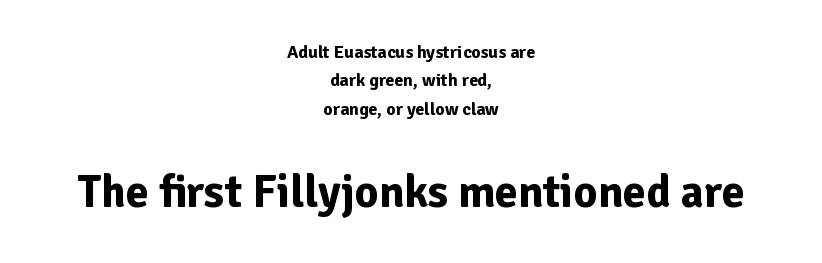
{"serif": "no", "italic": "no", "bold": "yes", "weight": "bold", "width": "normal", "stroke_contrast": "low", "x_height": "medium", "monospaced": "no", "underline": "no", "align": "center", "line_spacing": "normal", "line_spacing_ratio": 1.58, "letter_spacing": "normal", "letter_spacing_em": 0.0, "larger_block": "second", "size_ratio": 2.56, "glyph_px": 46}
